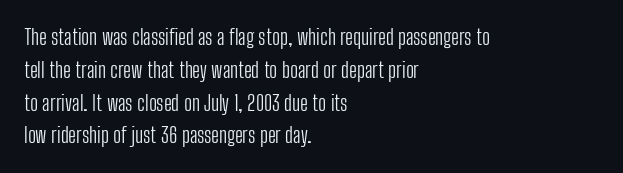
The image shows 21 px text type, upright; set left-aligned, normal line spacing (1.56x), normal letter spacing, not underlined.
